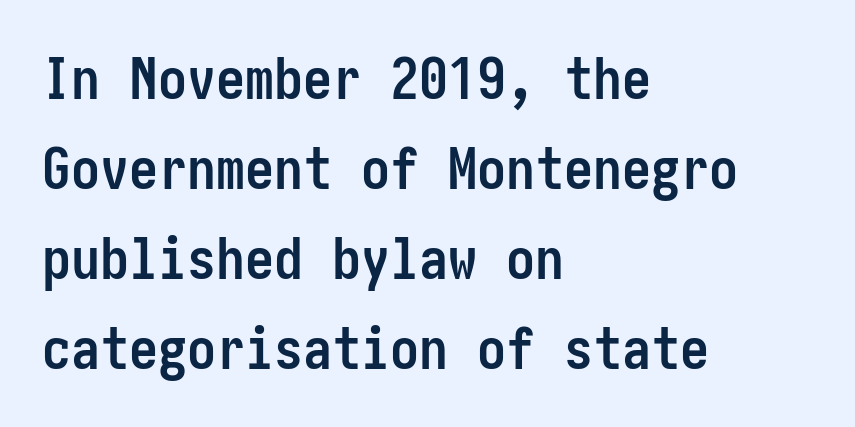
Tracking here is standard; glyphs follow each other at the usual distance. Typeset ragged right — the left edge is the straight one. You can tell it's not italic because the verticals are truly vertical. In terms of letterform style, serifs are entirely absent.
